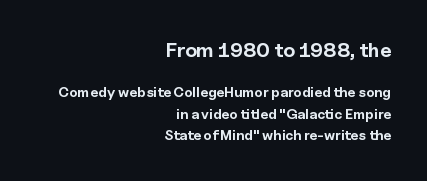
The image shows 20 px bold type, upright; set right-aligned, normal line spacing (1.52x), normal letter spacing, not underlined; the first (top) block is 1.43x larger.
